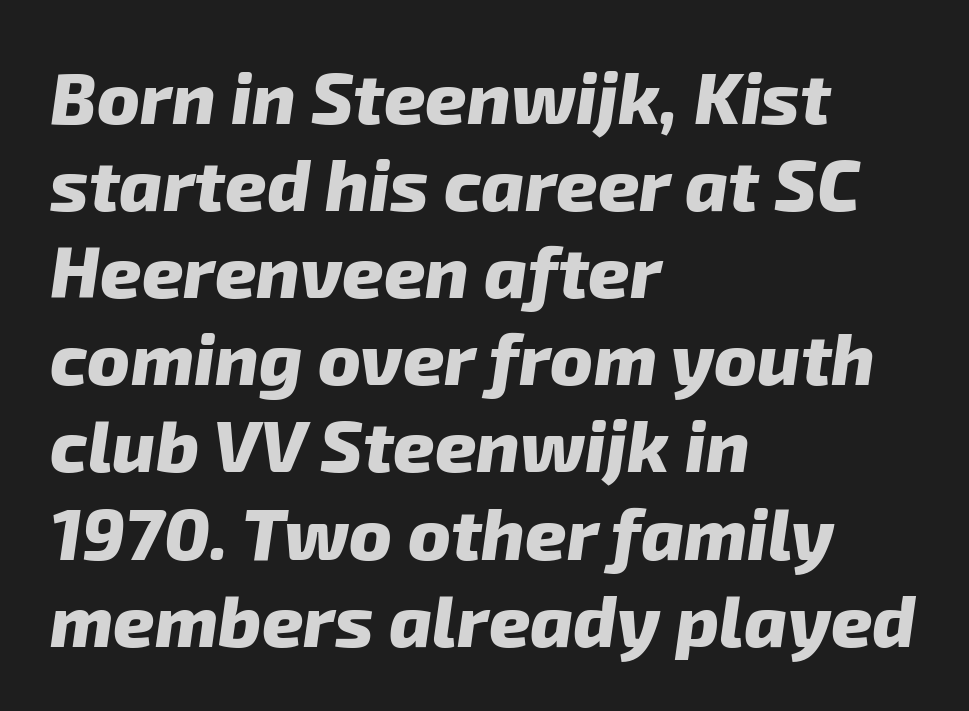
The image shows 72 px heavy sans-serif type; set left-aligned, line spacing 1.21x, normal letter spacing, not underlined; low stroke contrast and a medium x-height.
